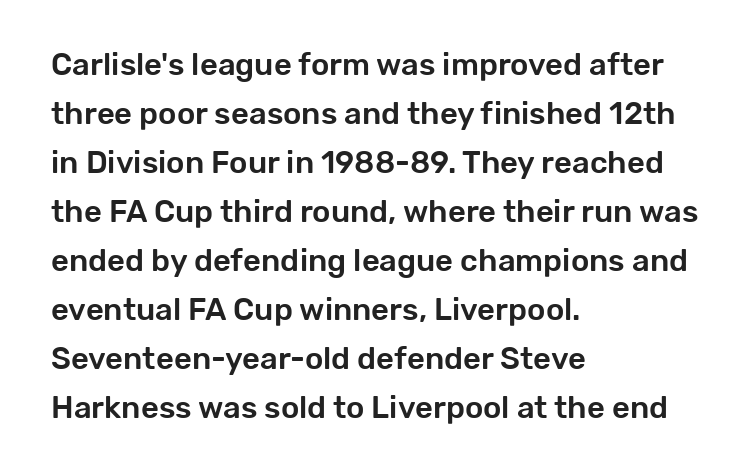
Q: Is the text italic (slanted)? A: No, it is upright.
Q: Is the typeface a serif or a sans-serif typeface? A: Sans-serif.
Q: Is the text underlined? A: No.
Q: How is the paragraph aligned? A: Left-aligned.
Q: Is the spacing between letters normal or unusually wide? A: Normal.
Q: Is the spacing between lines tight, normal or loose? A: Normal.
Q: Width (condensed, normal, or wide)? A: Normal.
Q: Stroke contrast? A: Low.
Q: x-height? A: Medium.
Q: Monospaced? A: No.
